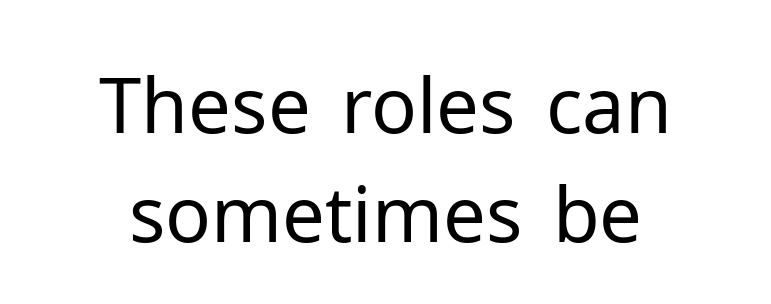
{"serif": "no", "italic": "no", "bold": "no", "weight": "regular", "width": "normal", "stroke_contrast": "low", "x_height": "medium", "monospaced": "no", "underline": "no", "line_spacing": "normal", "line_spacing_ratio": 1.43, "letter_spacing": "normal", "letter_spacing_em": 0.0, "glyph_px": 76}
